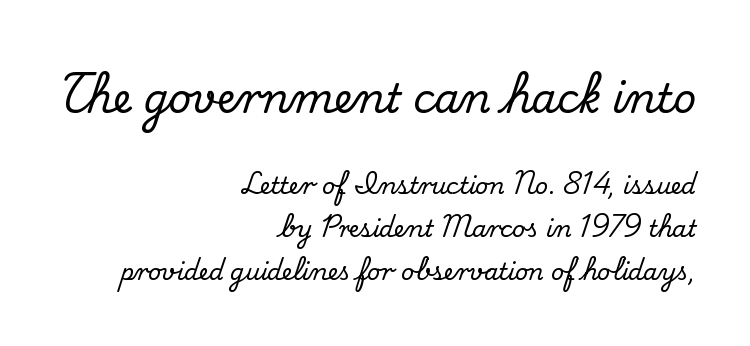
{"serif": "yes", "width": "normal", "stroke_contrast": "medium", "x_height": "small", "monospaced": "no", "underline": "no", "align": "right", "line_spacing_ratio": 1.87, "letter_spacing": "normal", "letter_spacing_em": 0.0, "larger_block": "first", "size_ratio": 1.74, "glyph_px": 40}
